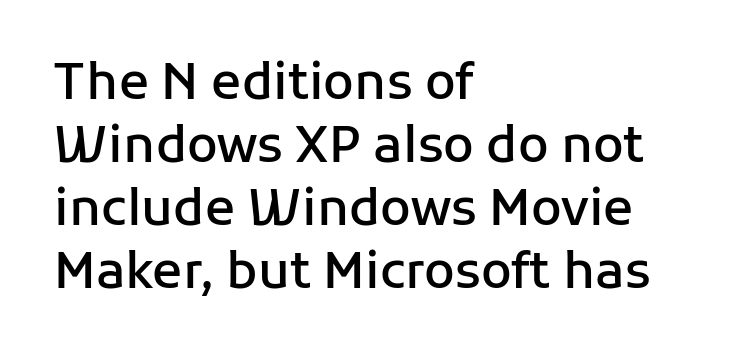
{"serif": "no", "italic": "no", "bold": "semi", "weight": "semibold", "width": "normal", "stroke_contrast": "low", "x_height": "medium", "monospaced": "no", "underline": "no", "align": "left", "line_spacing": "normal", "line_spacing_ratio": 1.26, "letter_spacing": "normal", "letter_spacing_em": 0.0, "glyph_px": 50}
